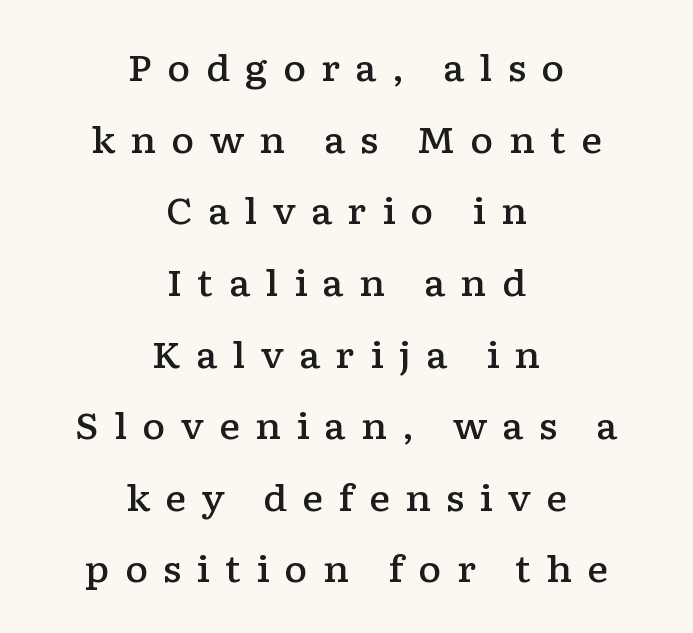
Every stem runs plumb, perpendicular to the baseline. Caption: expanded tracking, letters set apart. The glyphs in this specimen are seriffed. Descenders hang freely into open space.
